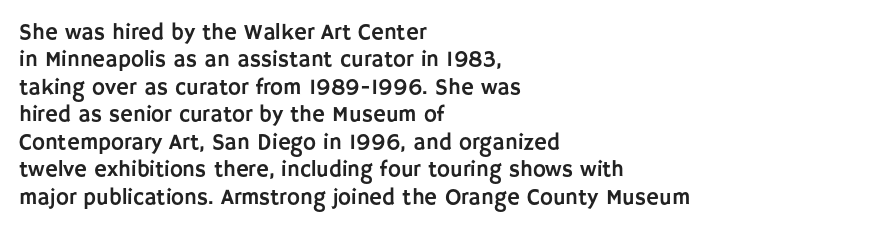
Q: Is the text italic (slanted)? A: No, it is upright.
Q: Is the text underlined? A: No.
Q: How is the paragraph aligned? A: Left-aligned.
Q: Is the spacing between letters normal or unusually wide? A: Normal.
Q: Is the spacing between lines tight, normal or loose? A: Normal.
